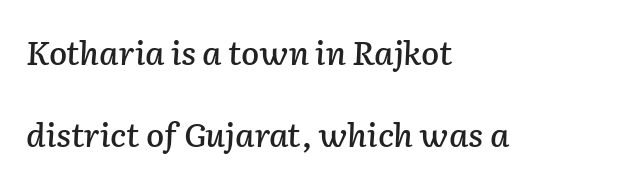
The image shows 33 px text type, italic (leaning right); set left-aligned, loose line spacing (2.48x), normal letter spacing, not underlined; low stroke contrast and a medium x-height.
